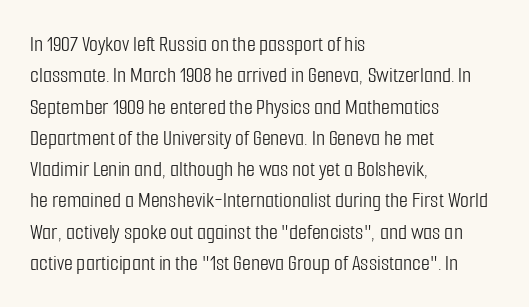
The image shows 23 px text type, upright; set left-aligned, normal line spacing (1.36x), normal letter spacing, not underlined.
